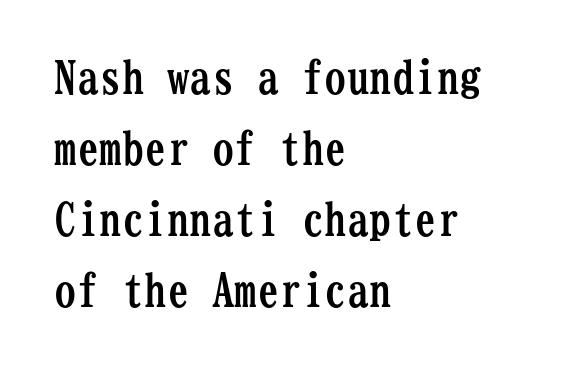
Each word holds together tightly as a unit, with standard inter-letter gaps. I'd describe the lettering as bold — thick and assertive. Every character sits straight up, as roman type does. Line beginnings align vertically; line endings do not. Vertical spacing — default. Stroke terminals: seriffed.
